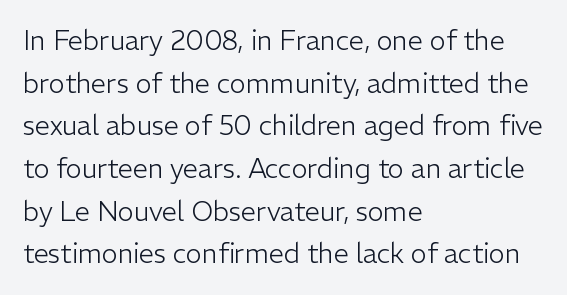
Q: Is the text bold? A: No.
Q: Is the text italic (slanted)? A: No, it is upright.
Q: Is the text underlined? A: No.
Q: How is the paragraph aligned? A: Left-aligned.
Q: Is the spacing between letters normal or unusually wide? A: Normal.
Q: Is the spacing between lines tight, normal or loose? A: Normal.
